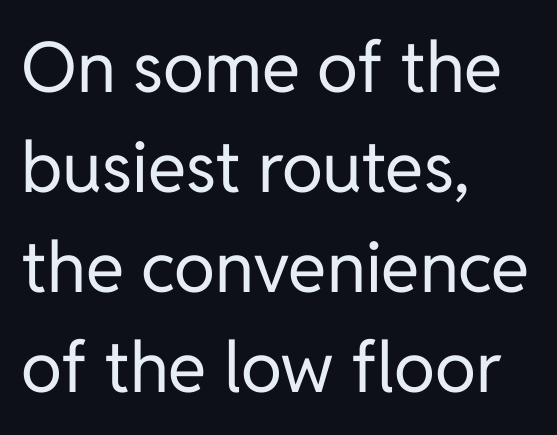
Type without underlining. Every row of glyphs begins at an identical x-position on the left. Honestly, the row spacing looks completely unremarkable. The rendering keeps characters at their native spacing. Posture: upright roman. Grotesque or geometric, the face here clearly has no serifs.
